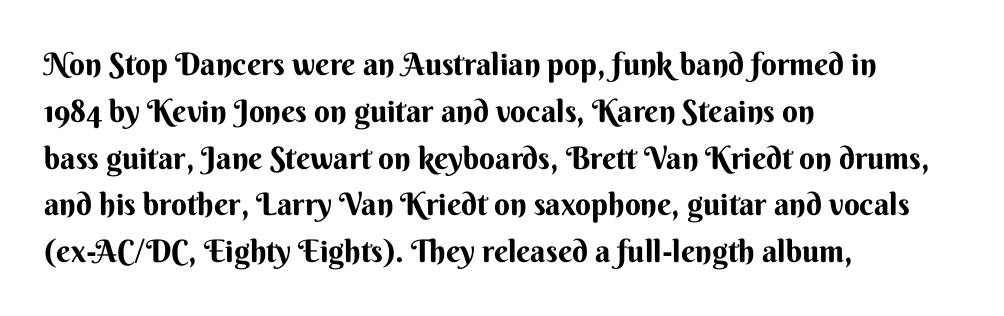
The image shows 31 px bold sans-serif type, upright; set left-aligned, normal line spacing (1.51x), normal letter spacing, not underlined; medium stroke contrast and a small x-height.
